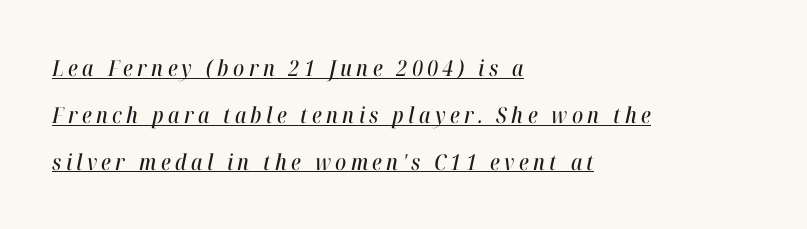
{"italic": "yes", "lean": "right", "slant_degrees": 12, "underline": "yes", "align": "left", "line_spacing": "loose", "line_spacing_ratio": 2.13, "letter_spacing": "wide", "letter_spacing_em": 0.2, "glyph_px": 22}
